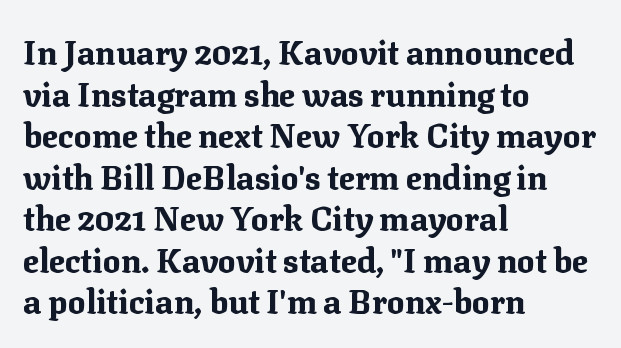
{"serif": "yes", "italic": "no", "bold": "yes", "weight": "bold", "width": "normal", "stroke_contrast": "medium", "x_height": "medium", "monospaced": "no", "underline": "no", "align": "left", "line_spacing": "normal", "line_spacing_ratio": 1.26, "letter_spacing": "normal", "letter_spacing_em": 0.0, "glyph_px": 33}
